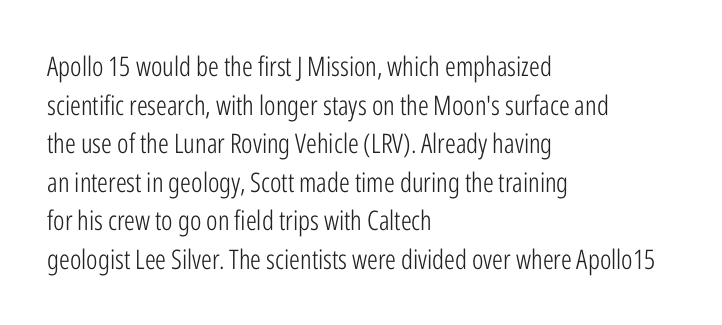
The image shows 27 px text type, upright; set left-aligned, normal line spacing (1.43x), normal letter spacing, not underlined.
